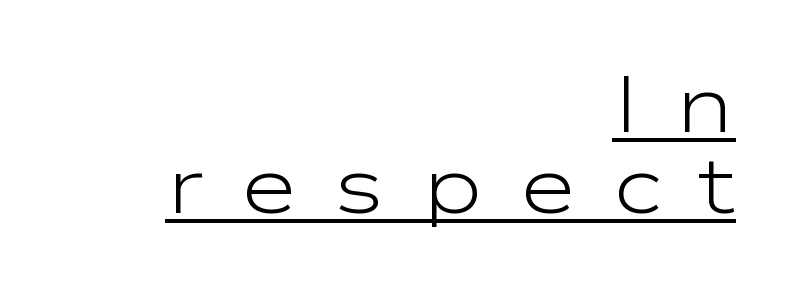
The image shows 79 px light, wide sans-serif type, upright; set right-aligned, tight line spacing (1.02x), unusually wide letter spacing (+0.46 em), underlined; low stroke contrast and a medium x-height.
